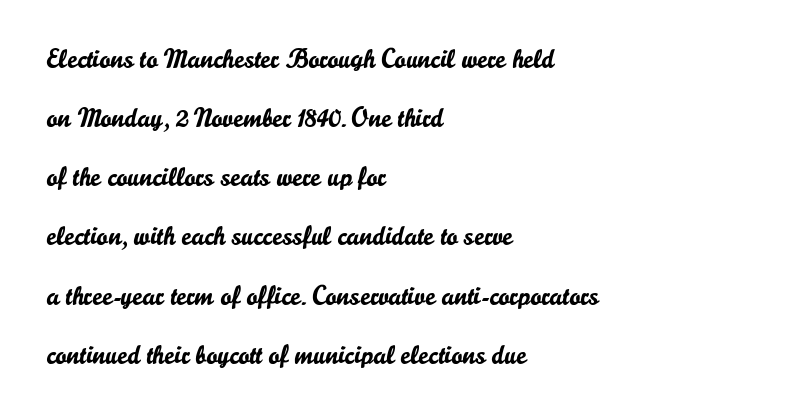
Q: Is the text italic (slanted)? A: Yes.
Q: Is the text underlined? A: No.
Q: How is the paragraph aligned? A: Left-aligned.
Q: Is the spacing between letters normal or unusually wide? A: Normal.
Q: Is the spacing between lines tight, normal or loose? A: Loose.
